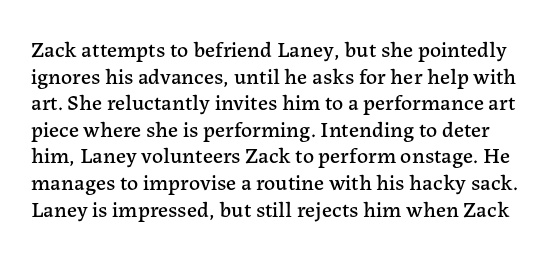
Q: Is the text italic (slanted)? A: No, it is upright.
Q: Is the text underlined? A: No.
Q: Is the spacing between letters normal or unusually wide? A: Normal.
